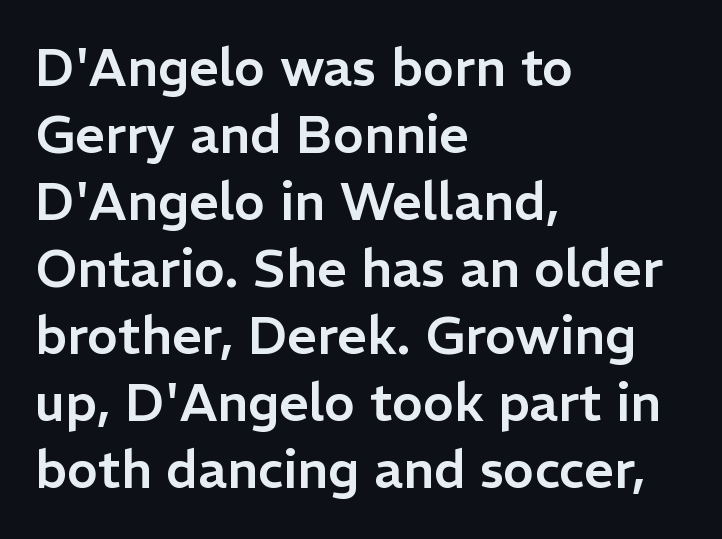
Q: Is the text italic (slanted)? A: No, it is upright.
Q: Is the typeface a serif or a sans-serif typeface? A: Sans-serif.
Q: Is the text underlined? A: No.
Q: How is the paragraph aligned? A: Left-aligned.
Q: Is the spacing between letters normal or unusually wide? A: Normal.
Q: Is the spacing between lines tight, normal or loose? A: Normal.
Q: Width (condensed, normal, or wide)? A: Normal.
Q: Stroke contrast? A: Low.
Q: x-height? A: Medium.
Q: Monospaced? A: No.
